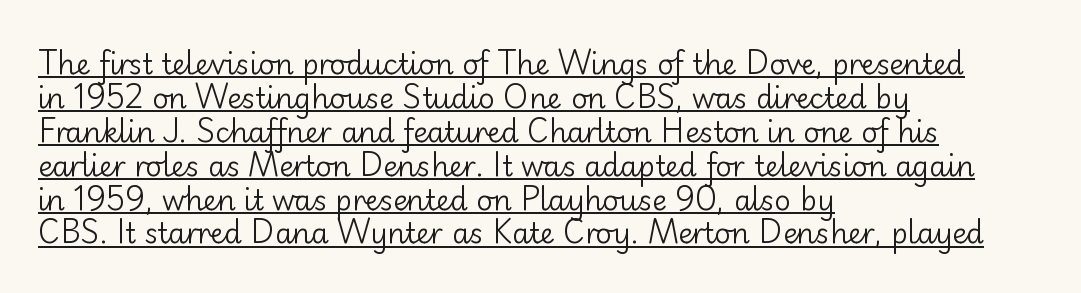
Q: Is the text bold? A: No.
Q: Is the text italic (slanted)? A: No, it is upright.
Q: Is the typeface a serif or a sans-serif typeface? A: Sans-serif.
Q: Is the text underlined? A: Yes.
Q: How is the paragraph aligned? A: Left-aligned.
Q: Is the spacing between letters normal or unusually wide? A: Normal.
Q: Width (condensed, normal, or wide)? A: Normal.
Q: Stroke contrast? A: Low.
Q: x-height? A: Small.
Q: Monospaced? A: No.
